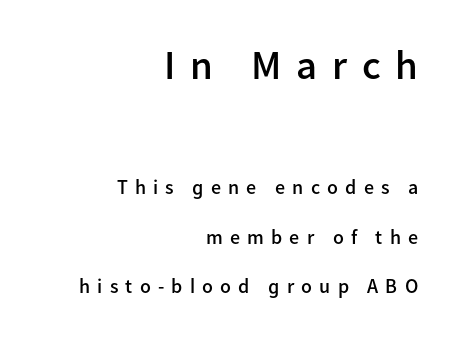
Q: Is the text bold? A: Semi-bold.
Q: Is the text italic (slanted)? A: No, it is upright.
Q: Is the typeface a serif or a sans-serif typeface? A: Sans-serif.
Q: Is the text underlined? A: No.
Q: How is the paragraph aligned? A: Right-aligned.
Q: Is the spacing between letters normal or unusually wide? A: Unusually wide.
Q: Is the spacing between lines tight, normal or loose? A: Loose.
Q: Which block of text is set in a larger size, the first (top) or the second (bottom)? A: The first (top) one.
Q: Width (condensed, normal, or wide)? A: Normal.
Q: Stroke contrast? A: Low.
Q: x-height? A: Medium.
Q: Monospaced? A: No.
